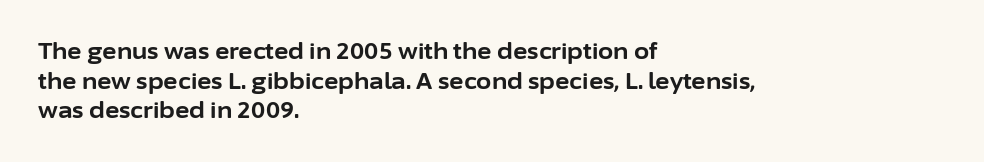
The image shows 22 px bold type, upright; set left-aligned, normal line spacing (1.35x), normal letter spacing, not underlined.
